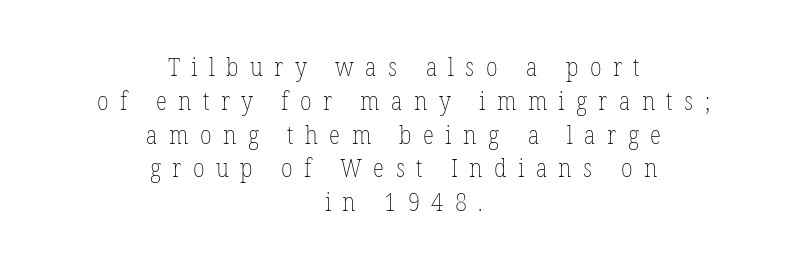
The image shows 26 px text type, upright; set centered, normal line spacing (1.3x), unusually wide letter spacing (+0.44 em), not underlined.
